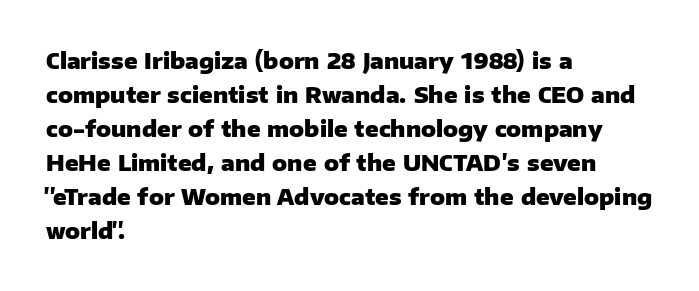
{"italic": "no", "bold": "yes", "underline": "no", "align": "left", "line_spacing": "normal", "line_spacing_ratio": 1.55, "letter_spacing": "normal", "letter_spacing_em": 0.0, "glyph_px": 22}
